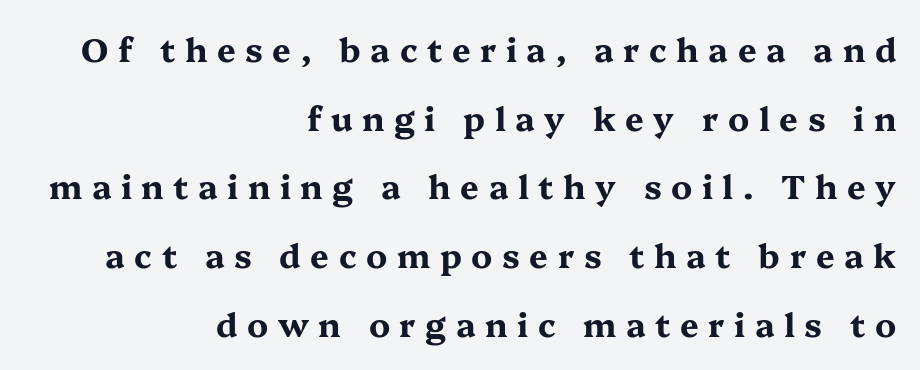
Q: Is the text bold? A: Yes.
Q: Is the text italic (slanted)? A: No, it is upright.
Q: Is the typeface a serif or a sans-serif typeface? A: Serif.
Q: Is the text underlined? A: No.
Q: How is the paragraph aligned? A: Right-aligned.
Q: Is the spacing between letters normal or unusually wide? A: Unusually wide.
Q: Is the spacing between lines tight, normal or loose? A: Loose.
Q: Width (condensed, normal, or wide)? A: Wide.
Q: Stroke contrast? A: Medium.
Q: x-height? A: Medium.
Q: Monospaced? A: No.
